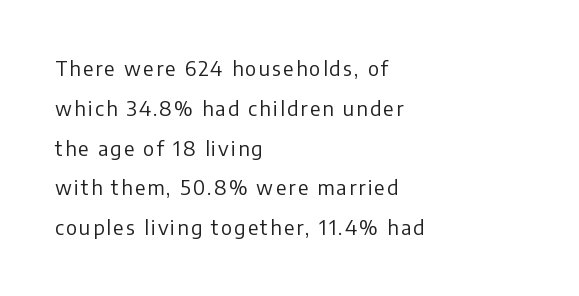
Q: Is the text bold? A: No.
Q: Is the text italic (slanted)? A: No, it is upright.
Q: Is the text underlined? A: No.
Q: How is the paragraph aligned? A: Left-aligned.
Q: Is the spacing between lines tight, normal or loose? A: Loose.
